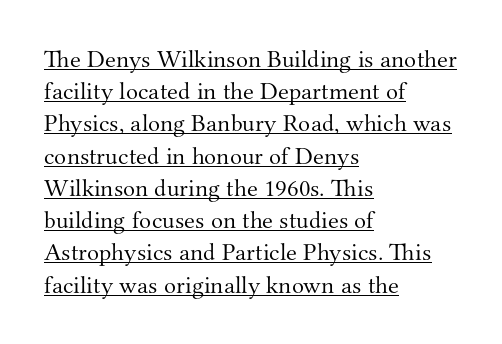
Compared with a centered layout, this one pins lines to the left instead. The sample's only ornament is a line tracing under the words. The letterforms sit at book weight or below. Spacing between characters is what you'd get straight out of the box. Evenly set lines give the paragraph a standard silhouette.
